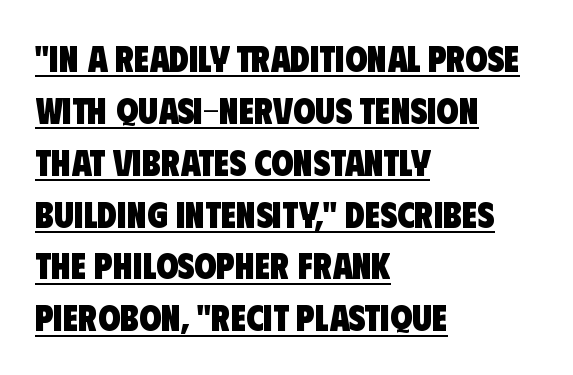
{"serif": "no", "bold": "yes", "weight": "heavy", "width": "condensed", "stroke_contrast": "low", "x_height": "large", "monospaced": "no", "underline": "yes", "align": "left", "line_spacing": "normal", "line_spacing_ratio": 1.44, "letter_spacing": "normal", "letter_spacing_em": 0.0, "glyph_px": 36}
